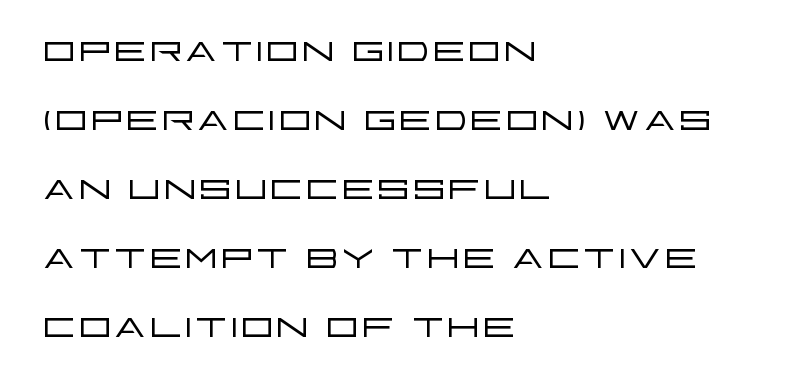
Compared with a typical body face, this is equally light or lighter still. Leading matches the norm, producing a regular column. Nobody touched the tracking dial on this one. Unlike a traditional serif, this face leaves its strokes unadorned.
